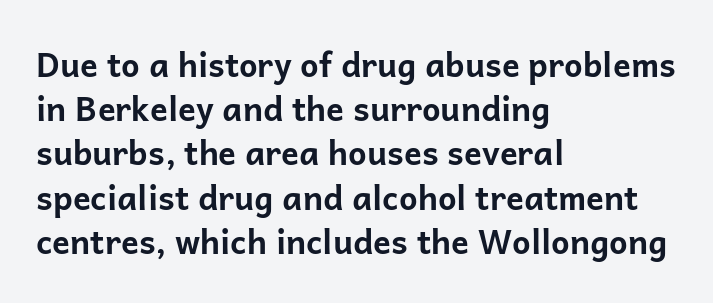
Q: Is the text bold? A: Yes.
Q: Is the text italic (slanted)? A: No, it is upright.
Q: Is the typeface a serif or a sans-serif typeface? A: Sans-serif.
Q: Is the text underlined? A: No.
Q: How is the paragraph aligned? A: Left-aligned.
Q: Is the spacing between letters normal or unusually wide? A: Normal.
Q: Is the spacing between lines tight, normal or loose? A: Normal.
Q: Width (condensed, normal, or wide)? A: Normal.
Q: Stroke contrast? A: Low.
Q: x-height? A: Medium.
Q: Monospaced? A: No.
